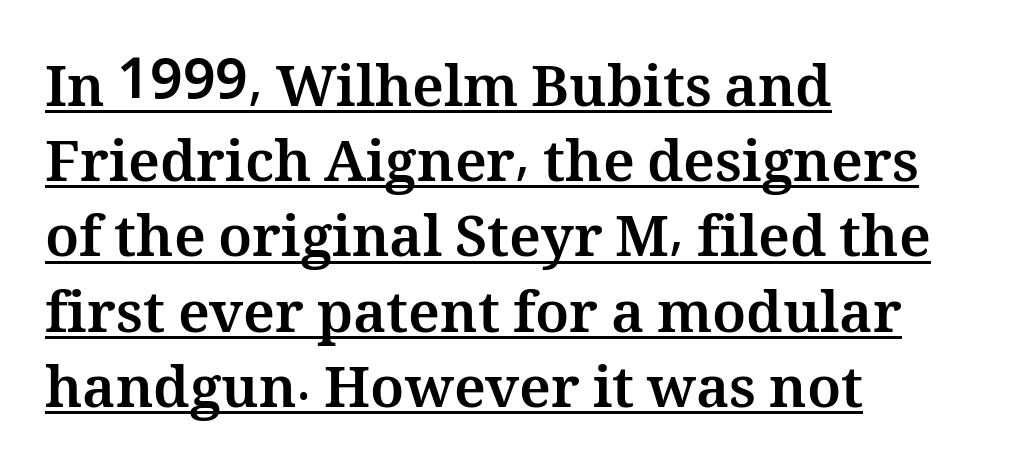
If you drew a ruler down the left edge, every line would touch it. Bold? Absolutely — the strokes are thick and heavy. The glyphs are accompanied by a horizontal stroke just below them. Does the leading feel generous? No, just average.
